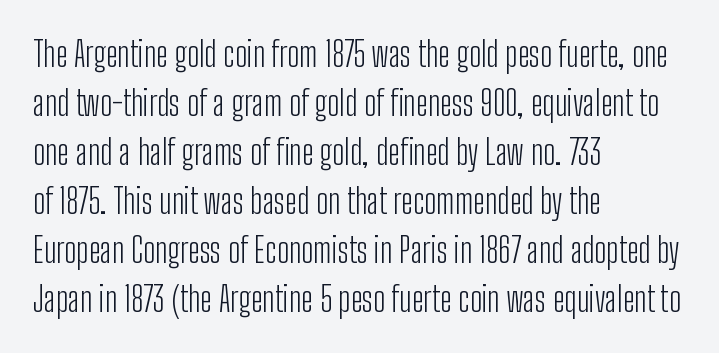
The image shows 34 px light, condensed sans-serif type, upright; set left-aligned, normal line spacing (1.44x), normal letter spacing, not underlined; low stroke contrast and a medium x-height.
